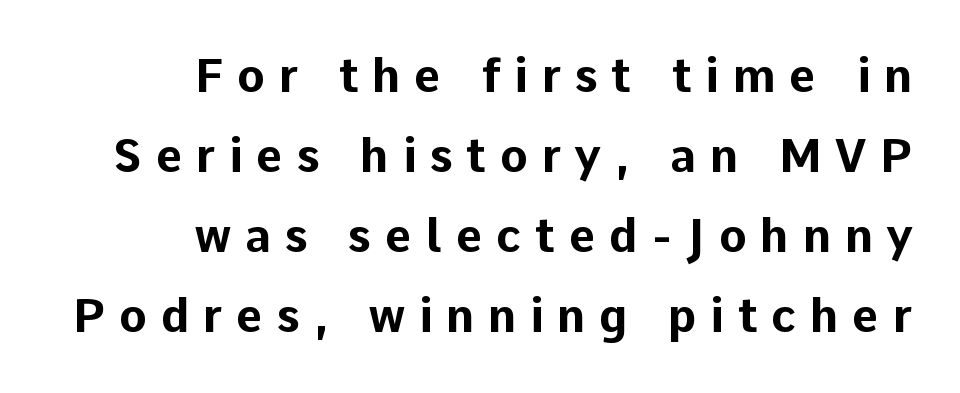
Q: Is the text bold? A: Yes.
Q: Is the text italic (slanted)? A: No, it is upright.
Q: Is the typeface a serif or a sans-serif typeface? A: Sans-serif.
Q: Is the text underlined? A: No.
Q: How is the paragraph aligned? A: Right-aligned.
Q: Is the spacing between letters normal or unusually wide? A: Unusually wide.
Q: Width (condensed, normal, or wide)? A: Normal.
Q: Stroke contrast? A: Low.
Q: x-height? A: Medium.
Q: Monospaced? A: No.
